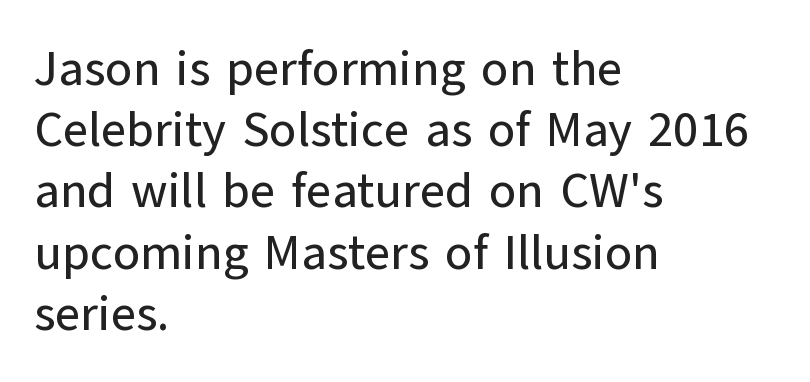
The image shows 49 px sans-serif type, upright; set left-aligned, normal line spacing (1.25x), normal letter spacing, not underlined; low stroke contrast and a medium x-height.
